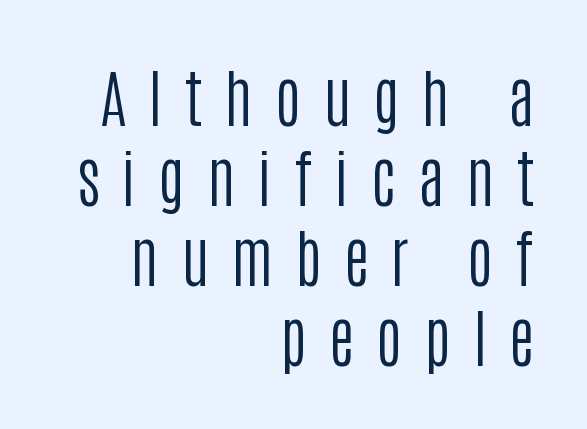
{"serif": "no", "italic": "no", "bold": "no", "weight": "regular", "width": "condensed", "stroke_contrast": "low", "x_height": "large", "monospaced": "no", "underline": "no", "align": "right", "line_spacing": "normal", "line_spacing_ratio": 1.27, "letter_spacing": "wide", "letter_spacing_em": 0.35, "glyph_px": 63}
